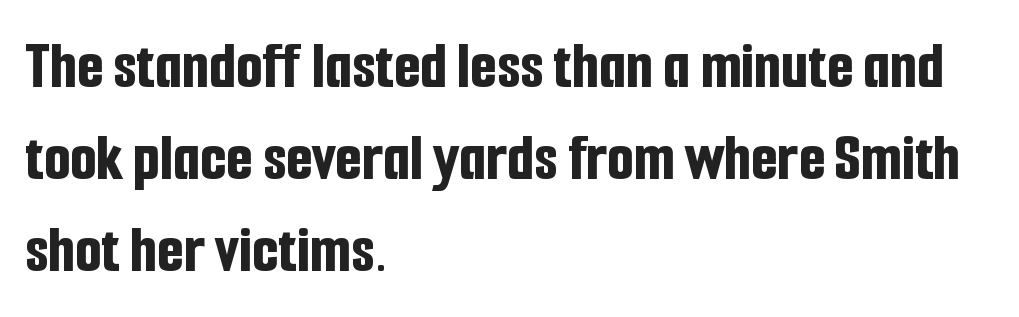
The image shows 68 px bold, condensed sans-serif type, upright; set left-aligned, normal line spacing (1.35x), normal letter spacing, not underlined; low stroke contrast and a medium x-height.
